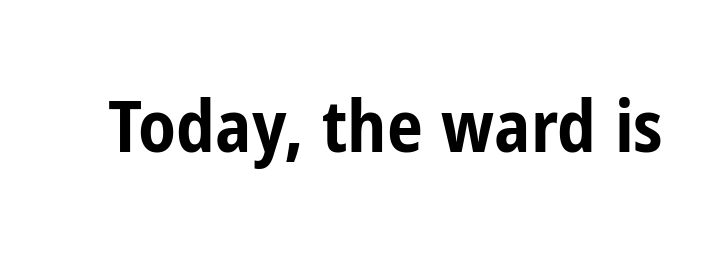
Looks like regular typesetting: each glyph gets only the width it needs. Letterform terminals end flat and unadorned throughout the passage. Italic? Not at all — the glyphs are vertical. The strip under each line holds only bare page.
